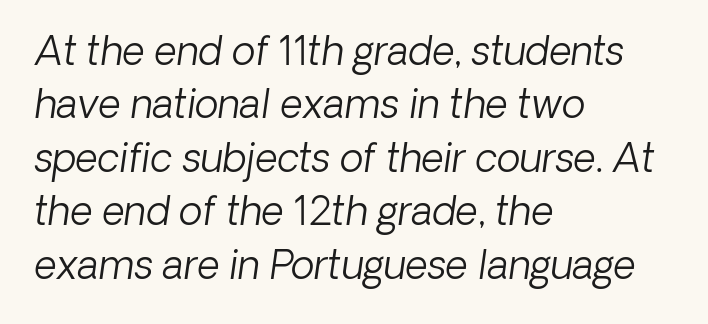
{"serif": "no", "bold": "no", "weight": "light", "width": "normal", "stroke_contrast": "low", "x_height": "medium", "monospaced": "no", "underline": "no", "align": "left", "line_spacing": "normal", "line_spacing_ratio": 1.37, "letter_spacing": "normal", "letter_spacing_em": 0.0, "glyph_px": 39}
